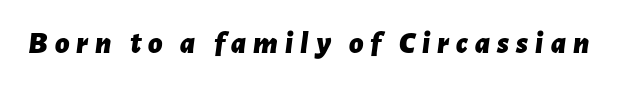
Typesetter's note: full bold, strokes at maximum text heaviness. Just letters on the line, the space beneath them empty. Think of a printed novel: that variable character pitch is what you see here. Looking at the ascenders, they clearly lean. Honestly, the letter spacing is so wide it's the main thing you notice.
